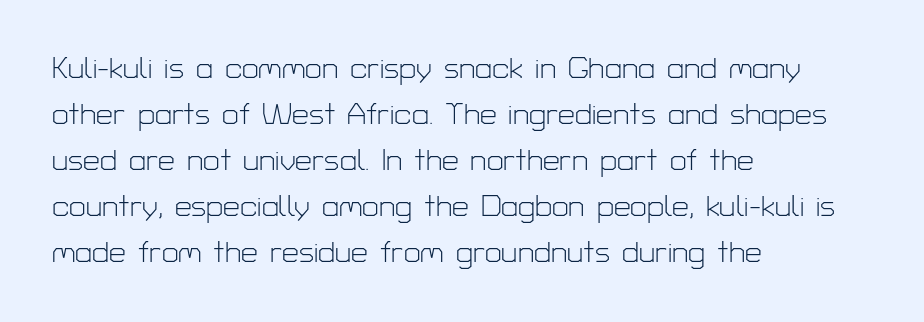
The image shows 30 px light sans-serif type, upright; set left-aligned, normal line spacing (1.53x), normal letter spacing, not underlined; low stroke contrast and a medium x-height.
